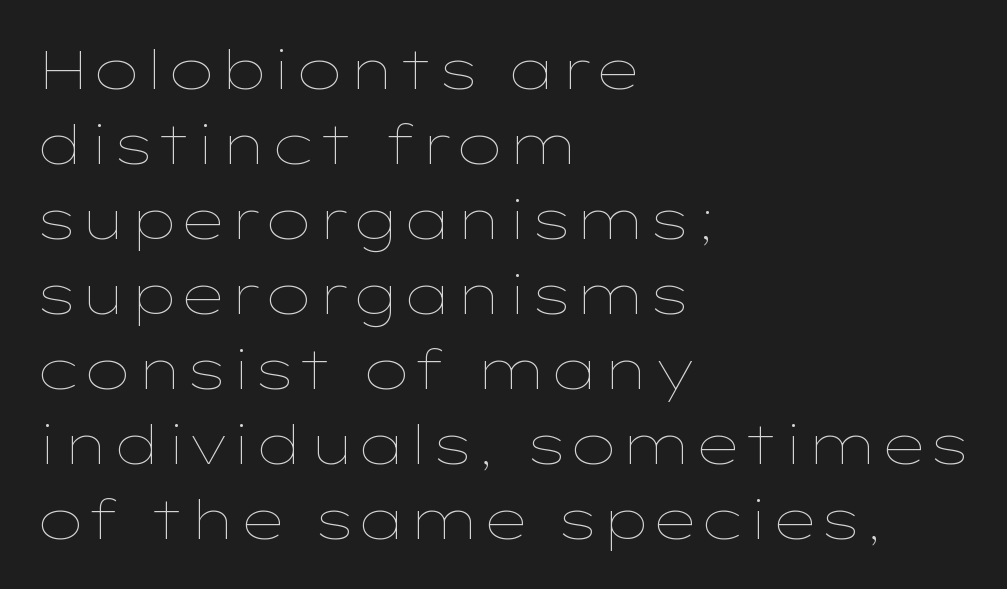
Which margin do the lines hug? The left one — the right edge is uneven. The weight would be labelled regular, book, light, or lighter still. The face used here is rendered with its standard letterfit. Proportional: the letters do not fall into vertical columns.
